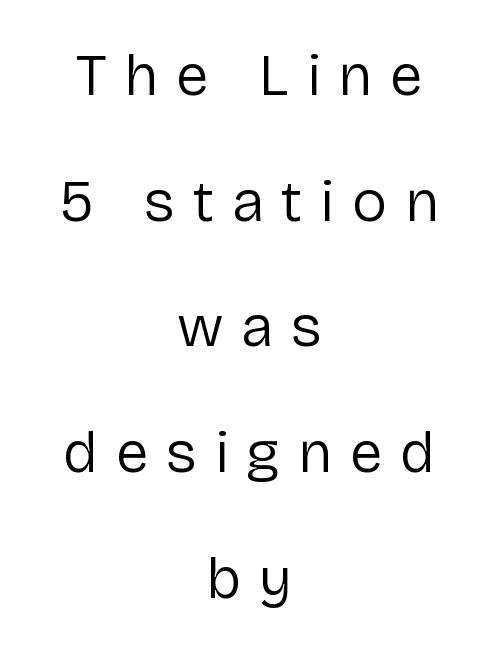
Q: Is the text bold? A: No.
Q: Is the text italic (slanted)? A: No, it is upright.
Q: Is the typeface a serif or a sans-serif typeface? A: Sans-serif.
Q: Is the text underlined? A: No.
Q: How is the paragraph aligned? A: Centered.
Q: Is the spacing between letters normal or unusually wide? A: Unusually wide.
Q: Is the spacing between lines tight, normal or loose? A: Loose.
Q: Width (condensed, normal, or wide)? A: Normal.
Q: Stroke contrast? A: Low.
Q: x-height? A: Medium.
Q: Monospaced? A: No.
